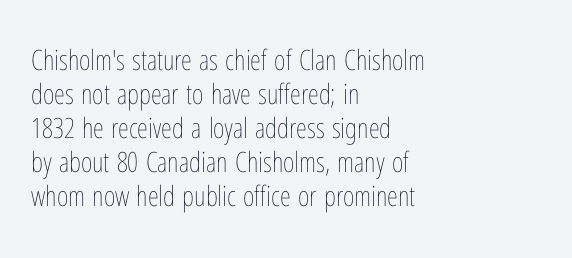
Q: Is the text bold? A: No.
Q: Is the text italic (slanted)? A: No, it is upright.
Q: Is the text underlined? A: No.
Q: How is the paragraph aligned? A: Left-aligned.
Q: Is the spacing between letters normal or unusually wide? A: Normal.
Q: Width (condensed, normal, or wide)? A: Condensed.
Q: Stroke contrast? A: Low.
Q: x-height? A: Medium.
Q: Monospaced? A: No.
